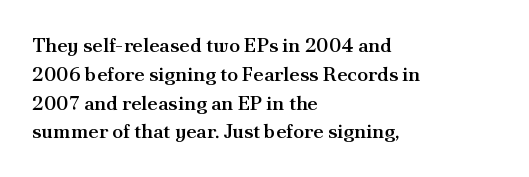
{"italic": "no", "bold": "semi", "underline": "no", "align": "left", "line_spacing": "normal", "line_spacing_ratio": 1.44, "letter_spacing": "normal", "letter_spacing_em": 0.0, "glyph_px": 20}
